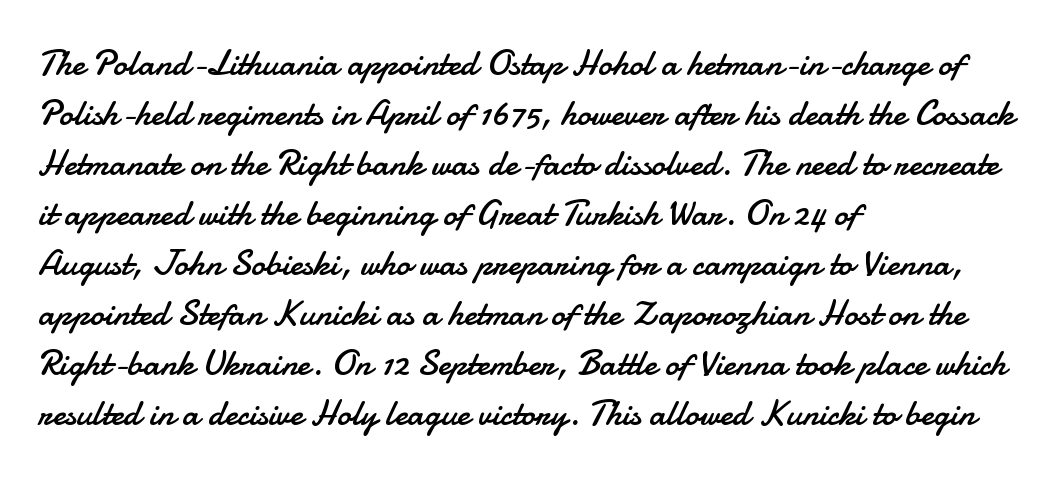
Q: Is the text bold? A: No.
Q: Is the text italic (slanted)? A: Yes.
Q: Is the typeface a serif or a sans-serif typeface? A: Sans-serif.
Q: Is the text underlined? A: No.
Q: How is the paragraph aligned? A: Left-aligned.
Q: Is the spacing between letters normal or unusually wide? A: Normal.
Q: Is the spacing between lines tight, normal or loose? A: Normal.
Q: Width (condensed, normal, or wide)? A: Normal.
Q: Stroke contrast? A: Low.
Q: x-height? A: Small.
Q: Monospaced? A: No.
